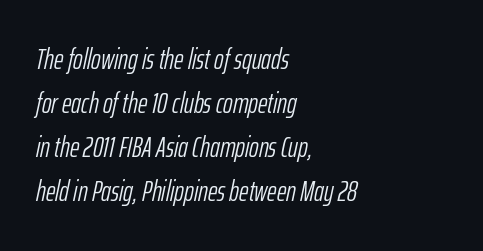
{"italic": "yes", "lean": "right", "slant_degrees": 12, "bold": "no", "weight": "light", "width": "condensed", "stroke_contrast": "low", "x_height": "medium", "monospaced": "no", "underline": "no", "align": "left", "line_spacing": "normal", "line_spacing_ratio": 1.52, "letter_spacing": "normal", "letter_spacing_em": 0.0, "glyph_px": 29}
